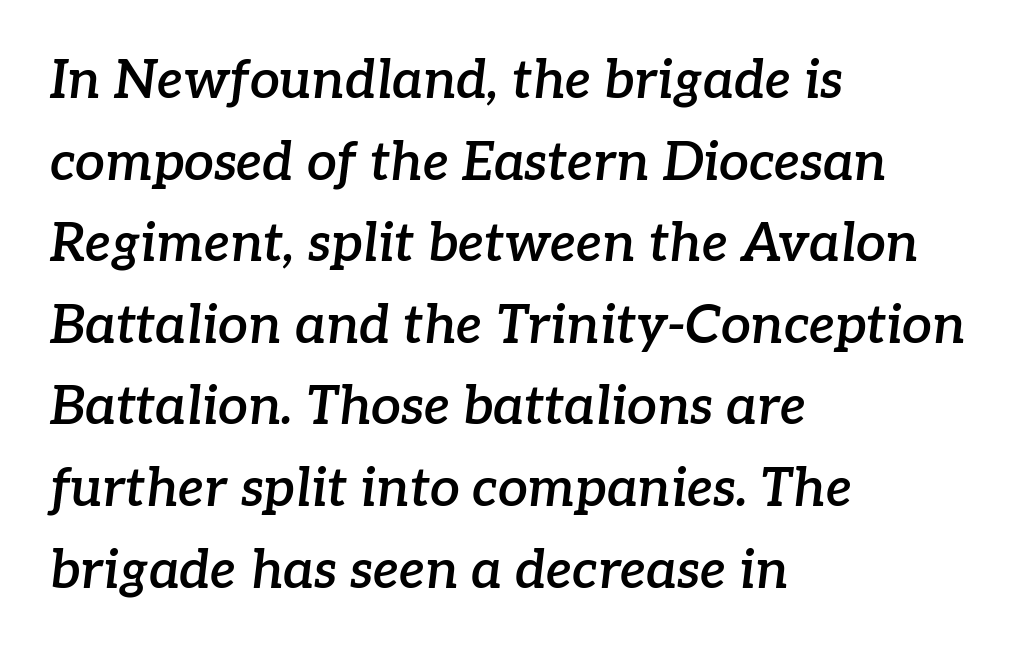
{"serif": "yes", "italic": "yes", "lean": "right", "slant_degrees": 7, "bold": "semi", "weight": "semibold", "width": "normal", "stroke_contrast": "low", "x_height": "medium", "monospaced": "no", "underline": "no", "align": "left", "line_spacing": "normal", "line_spacing_ratio": 1.54, "letter_spacing": "normal", "letter_spacing_em": 0.0, "glyph_px": 53}
